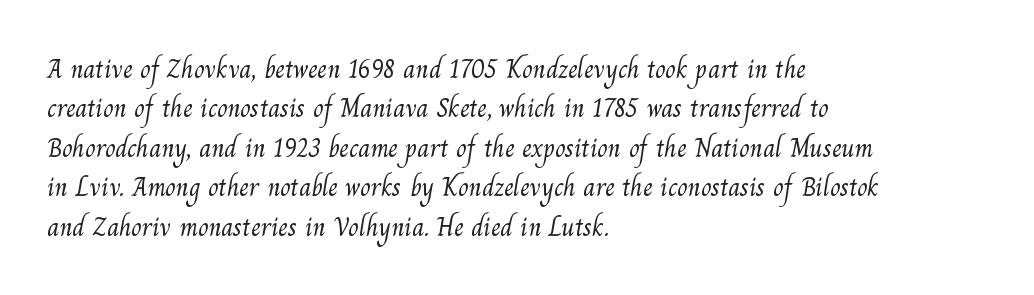
Honestly, there is no underline to notice here at all. Regarding leading, the lines here are spaced in the standard way. The gaps between neighbouring characters are ordinary and unremarkable. One-word summary of the alignment: left. The weight would be labelled regular, book, light, or lighter still.
